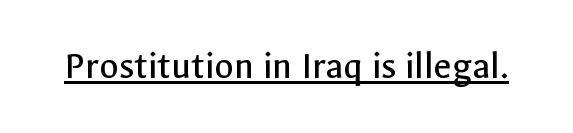
The image shows 40 px regular-weight sans-serif type, upright; set normal letter spacing, underlined; a medium x-height.
